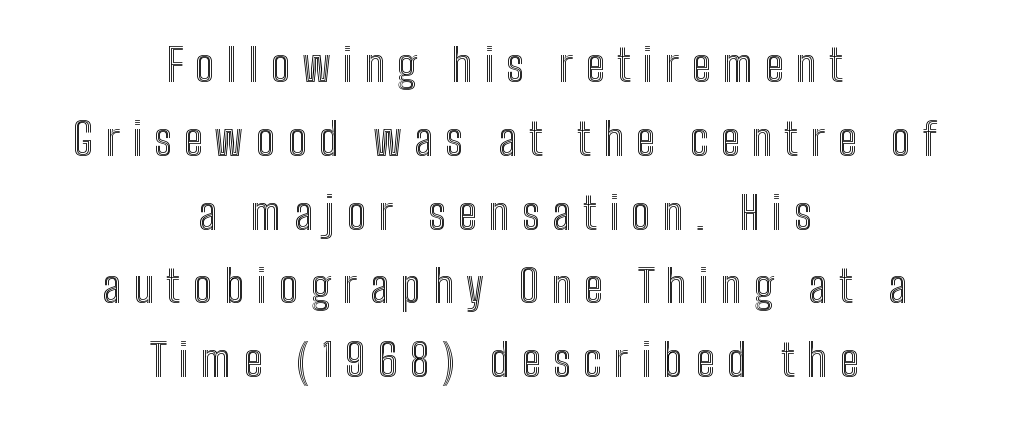
In CSS terms this would be text-align: center. In terms of letterspacing, this is a distinctly airy, spread setting. Spacing verdict: proportional, widths tailored to each character. Is there any slant? The stems are plumb. Quick note: interline space is typical.
